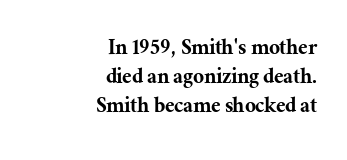
{"italic": "no", "underline": "no", "align": "right", "line_spacing_ratio": 1.2, "letter_spacing": "normal", "letter_spacing_em": 0.0, "glyph_px": 24}
